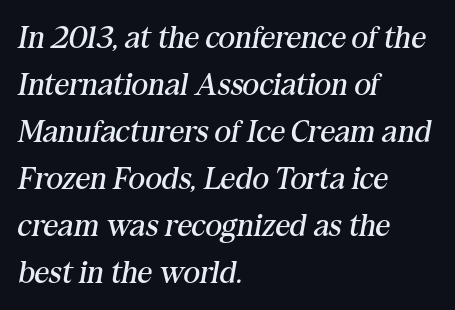
{"serif": "yes", "italic": "yes", "lean": "right", "slant_degrees": 10, "bold": "no", "weight": "regular", "width": "normal", "stroke_contrast": "medium", "x_height": "medium", "monospaced": "no", "underline": "no", "align": "left", "line_spacing": "normal", "line_spacing_ratio": 1.47, "letter_spacing": "normal", "letter_spacing_em": 0.0, "glyph_px": 32}
